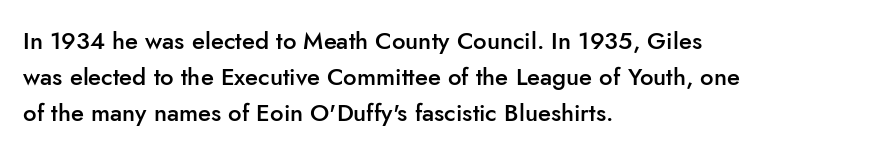
Does extra space separate the letters? No, they use regular spacing. Typographic density is moderately raised because the face is semibold. Do the letters lean? They stand straight. Each line starts at the same left margin while the right side varies. The line-height multiplier appears to be the usual default. Any mark beneath the type? The region is blank.
